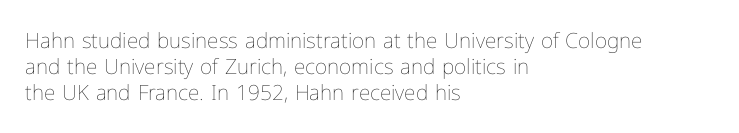
{"italic": "no", "bold": "no", "underline": "no", "align": "left", "line_spacing_ratio": 1.24, "letter_spacing": "normal", "letter_spacing_em": 0.0, "glyph_px": 21}
